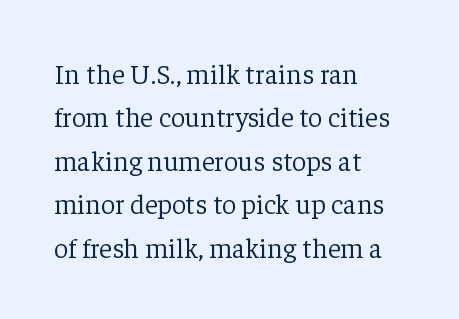
Q: Is the text bold? A: No.
Q: Is the text italic (slanted)? A: No, it is upright.
Q: Is the typeface a serif or a sans-serif typeface? A: Serif.
Q: Is the text underlined? A: No.
Q: How is the paragraph aligned? A: Left-aligned.
Q: Is the spacing between letters normal or unusually wide? A: Normal.
Q: Is the spacing between lines tight, normal or loose? A: Normal.
Q: Width (condensed, normal, or wide)? A: Normal.
Q: Stroke contrast? A: Low.
Q: x-height? A: Medium.
Q: Monospaced? A: No.
